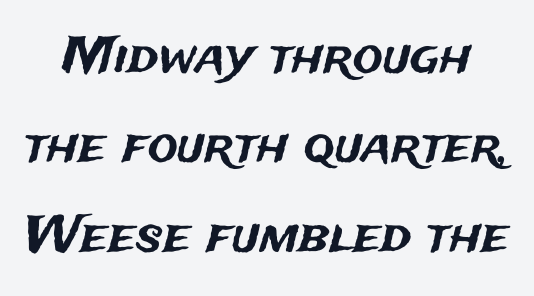
Q: Is the text italic (slanted)? A: Yes.
Q: Is the typeface a serif or a sans-serif typeface? A: Sans-serif.
Q: Is the text underlined? A: No.
Q: Is the spacing between letters normal or unusually wide? A: Normal.
Q: Width (condensed, normal, or wide)? A: Normal.
Q: Stroke contrast? A: Medium.
Q: x-height? A: Medium.
Q: Monospaced? A: No.
